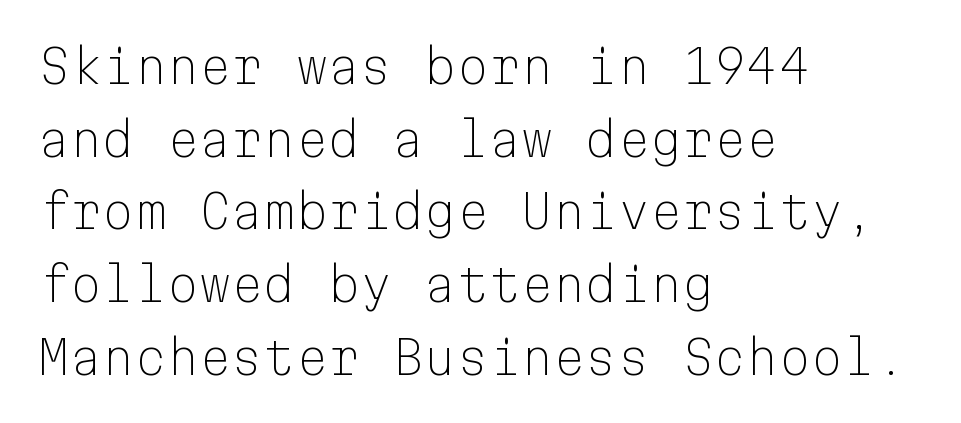
{"serif": "no", "italic": "no", "bold": "no", "weight": "light", "width": "normal", "stroke_contrast": "low", "x_height": "medium", "monospaced": "yes", "underline": "no", "align": "left", "line_spacing": "normal", "line_spacing_ratio": 1.58, "letter_spacing": "normal", "letter_spacing_em": 0.0, "glyph_px": 46}
